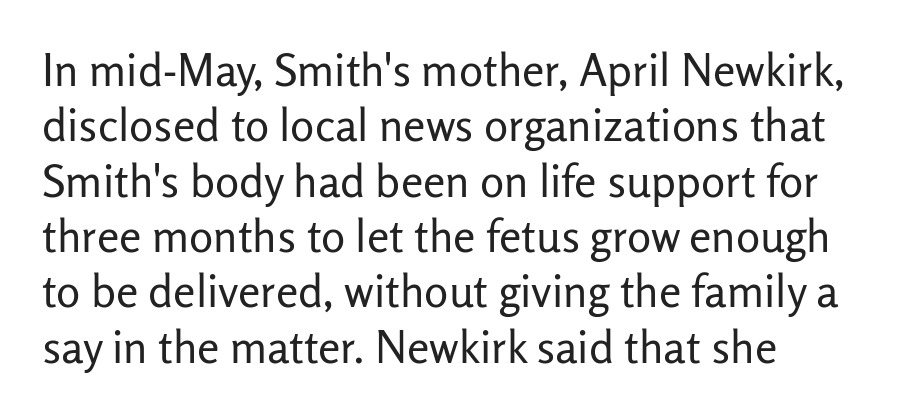
Q: Is the text bold? A: No.
Q: Is the text italic (slanted)? A: No, it is upright.
Q: Is the typeface a serif or a sans-serif typeface? A: Sans-serif.
Q: Is the text underlined? A: No.
Q: Is the spacing between letters normal or unusually wide? A: Normal.
Q: Width (condensed, normal, or wide)? A: Normal.
Q: Stroke contrast? A: Low.
Q: x-height? A: Medium.
Q: Monospaced? A: No.
